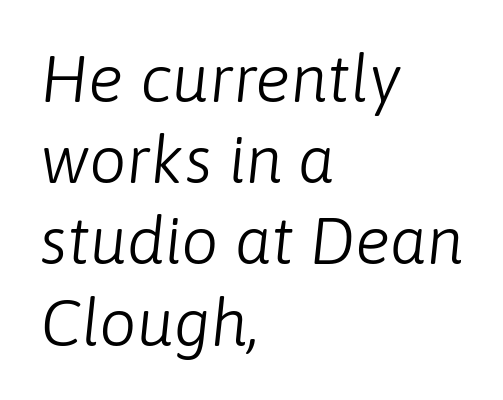
Q: Is the text bold? A: No.
Q: Is the text italic (slanted)? A: Yes, it leans right by about 6 degrees.
Q: Is the text underlined? A: No.
Q: How is the paragraph aligned? A: Left-aligned.
Q: Is the spacing between letters normal or unusually wide? A: Normal.
Q: Width (condensed, normal, or wide)? A: Normal.
Q: Stroke contrast? A: Low.
Q: x-height? A: Medium.
Q: Monospaced? A: No.
